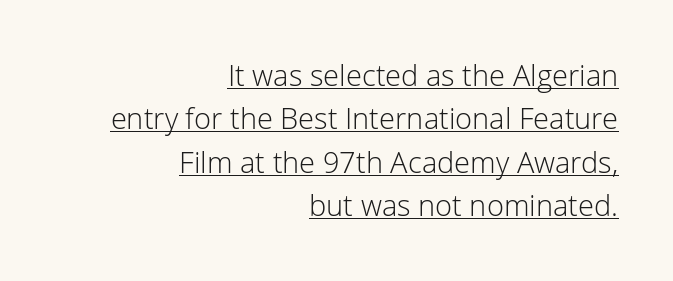
The image shows 29 px light sans-serif type, upright; set right-aligned, normal line spacing (1.5x), normal letter spacing, underlined; low stroke contrast and a medium x-height.
